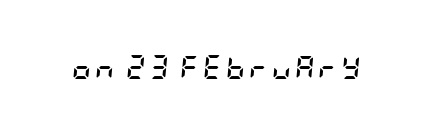
Q: Is the text bold? A: Yes.
Q: Is the text italic (slanted)? A: Yes, it leans right by about 5 degrees.
Q: Is the text underlined? A: No.
